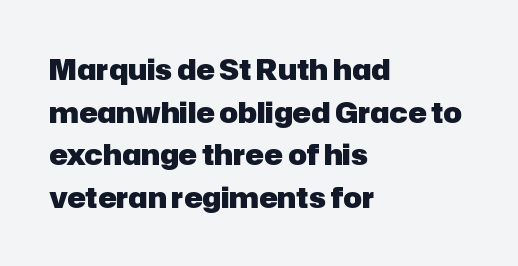
The image shows 28 px heavy sans-serif type, upright; set left-aligned, normal line spacing (1.52x), normal letter spacing, not underlined; low stroke contrast and a medium x-height.
